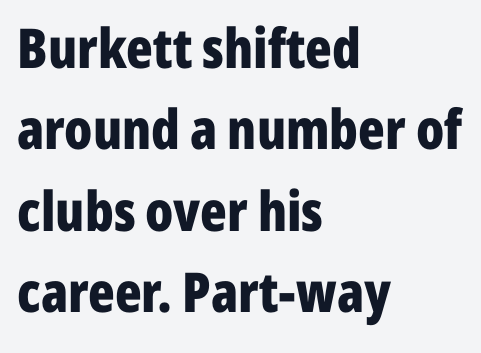
The image shows 55 px bold, condensed sans-serif type, upright; set left-aligned, normal line spacing (1.48x), normal letter spacing, not underlined; low stroke contrast and a medium x-height.
